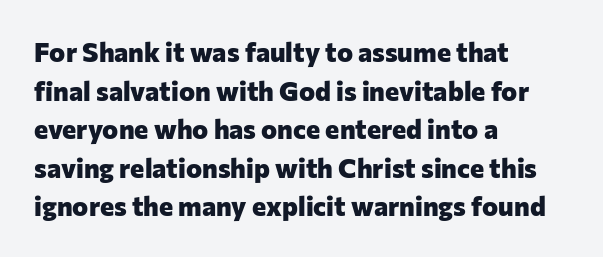
The image shows 27 px bold type, upright; set left-aligned, normal line spacing (1.43x), normal letter spacing, not underlined.
